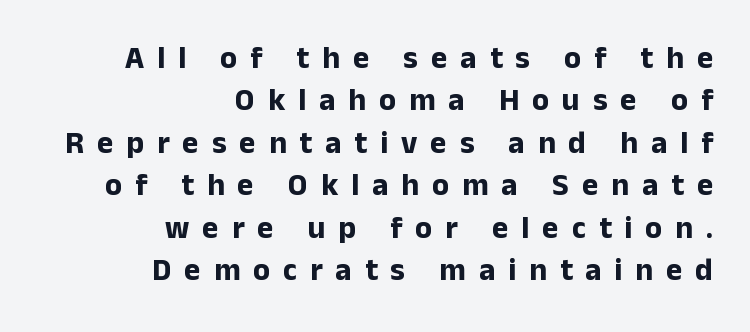
{"serif": "no", "italic": "no", "bold": "yes", "weight": "bold", "width": "normal", "stroke_contrast": "low", "x_height": "medium", "monospaced": "no", "underline": "no", "align": "right", "line_spacing": "normal", "line_spacing_ratio": 1.37, "letter_spacing": "wide", "letter_spacing_em": 0.42, "glyph_px": 31}
